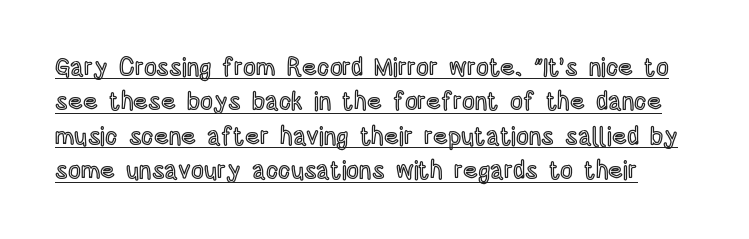
Each line of the rendering has a horizontal stroke beneath the glyphs. Short note: letters normally spaced. The lettering stays uniformly vertical, giving the passage a roman look. Quick note: interline space is typical.
